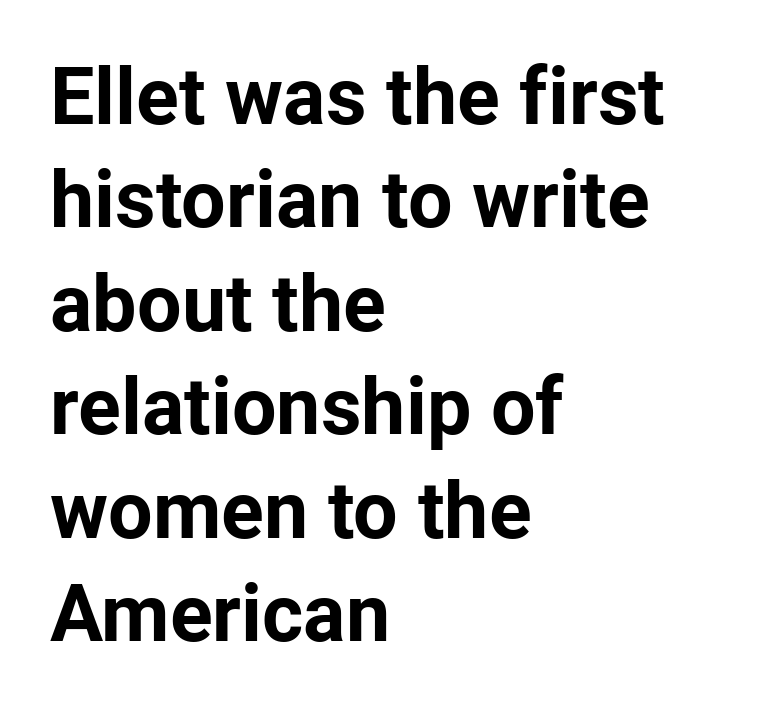
Posture: vertical. The rendering keeps characters at their native spacing. Descenders are the only things crossing below the line. Stroke terminals: plain, sans-serif. The typesetting leans heavy: a genuine bold. Students, observe: this is what conventionally led text looks like.
